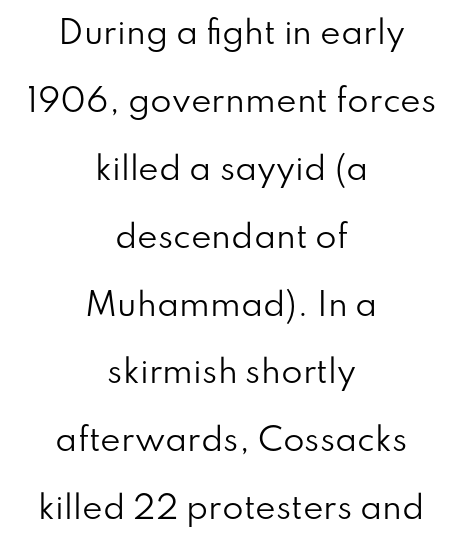
{"serif": "no", "italic": "no", "bold": "no", "weight": "regular", "width": "normal", "stroke_contrast": "low", "x_height": "small", "monospaced": "no", "underline": "no", "align": "center", "line_spacing": "loose", "line_spacing_ratio": 2.19, "letter_spacing": "normal", "letter_spacing_em": 0.0, "glyph_px": 31}
